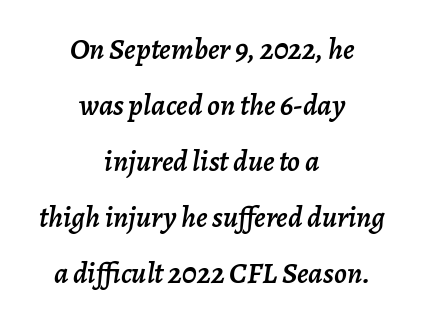
The image shows 30 px text type, italic (leaning right); set centered, line spacing 1.87x, normal letter spacing, not underlined; low stroke contrast and a medium x-height.
